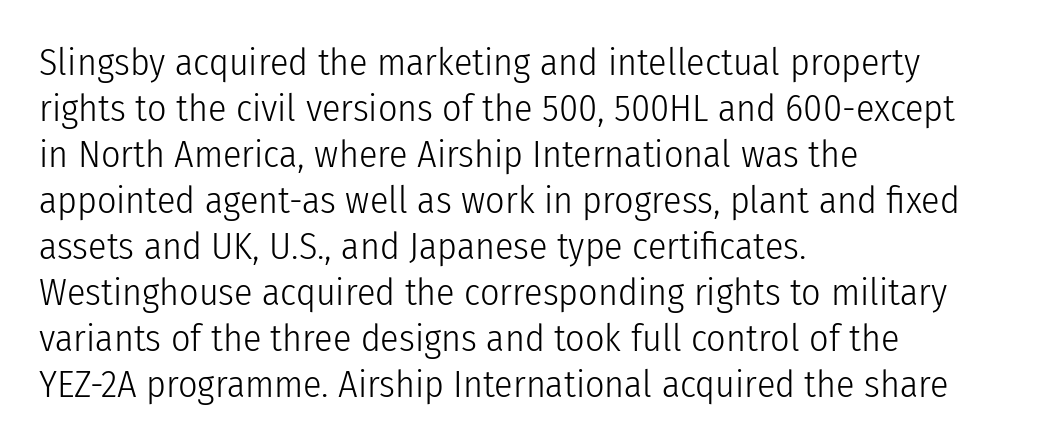
Q: Is the text bold? A: No.
Q: Is the text italic (slanted)? A: No, it is upright.
Q: Is the typeface a serif or a sans-serif typeface? A: Sans-serif.
Q: Is the text underlined? A: No.
Q: How is the paragraph aligned? A: Left-aligned.
Q: Is the spacing between letters normal or unusually wide? A: Normal.
Q: Width (condensed, normal, or wide)? A: Condensed.
Q: Stroke contrast? A: Low.
Q: x-height? A: Medium.
Q: Monospaced? A: No.
